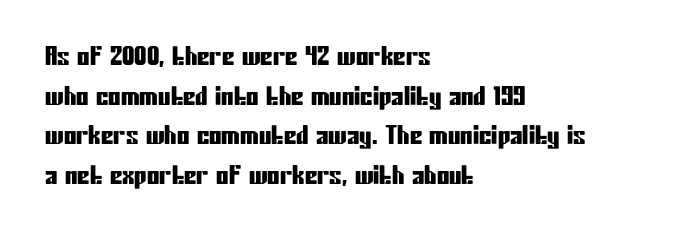
The image shows 25 px text type, upright; set left-aligned, normal line spacing (1.59x), normal letter spacing, not underlined.
